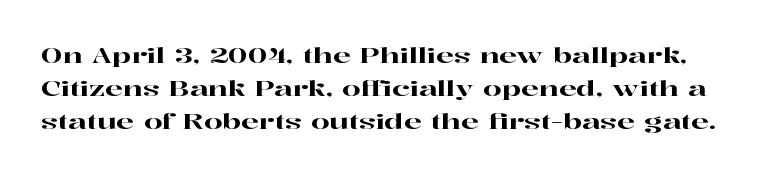
Q: Is the text italic (slanted)? A: No, it is upright.
Q: Is the text underlined? A: No.
Q: Is the spacing between letters normal or unusually wide? A: Normal.
Q: Is the spacing between lines tight, normal or loose? A: Normal.
